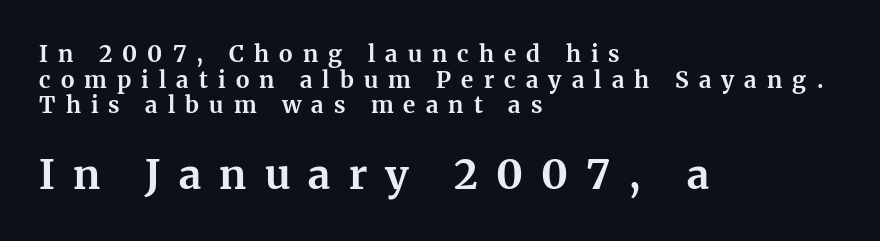
Do the characters align in a grid? No, the font is proportional. Upright lettering throughout. The ragged edge is on the right, which tells us the setting is flush left. This is serif lettering, the kind often seen in printed books. Closely set lines give the paragraph a compact silhouette.
